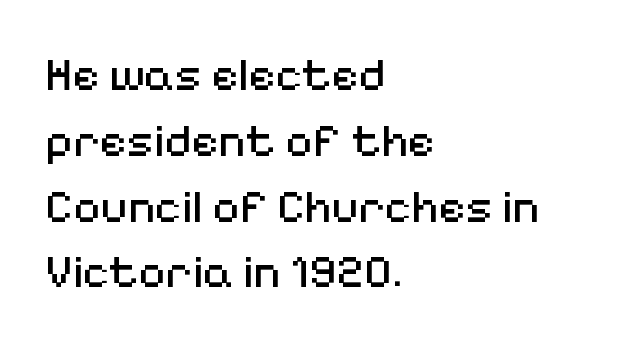
Is this a fixed-width face? No — the glyphs have proportional, varying widths. Unlike italic type, these characters show no tilt at all. A clean baseline with only descenders dipping below it. The rendering shows plain stroke endings on the letterforms — a sans-serif design. Left-aligned paragraph, ragged on the right. Glyph-to-glyph distance matches everyday printed text.
